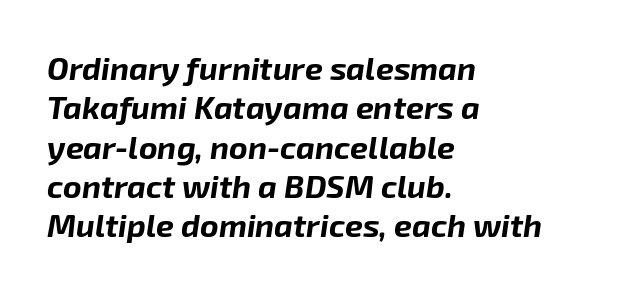
Q: Is the text bold? A: Yes.
Q: Is the text italic (slanted)? A: Yes, it leans right by about 8 degrees.
Q: Is the text underlined? A: No.
Q: How is the paragraph aligned? A: Left-aligned.
Q: Is the spacing between letters normal or unusually wide? A: Normal.
Q: Width (condensed, normal, or wide)? A: Normal.
Q: Stroke contrast? A: Low.
Q: x-height? A: Medium.
Q: Monospaced? A: No.
